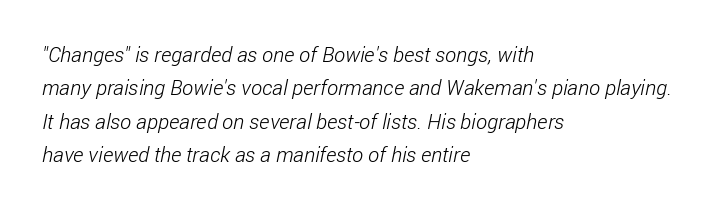
{"bold": "no", "underline": "no", "align": "left", "line_spacing": "normal", "line_spacing_ratio": 1.59, "letter_spacing": "normal", "letter_spacing_em": 0.0, "glyph_px": 21}
